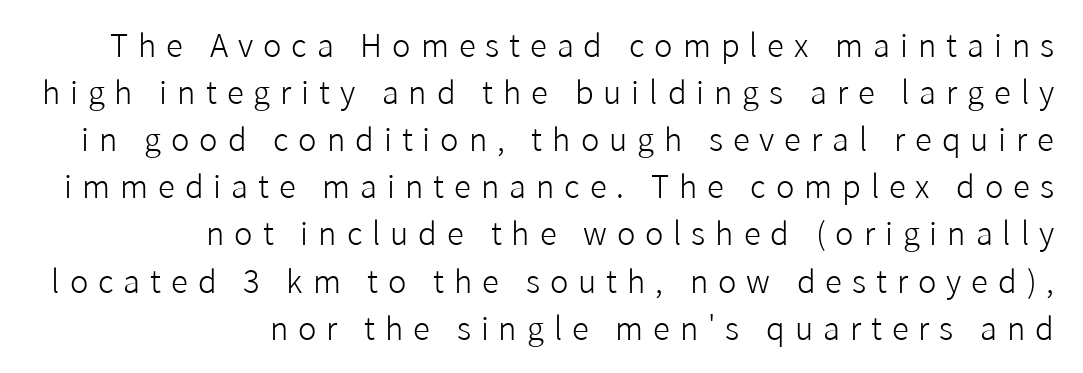
The horizontal fit of the characters is loose and conspicuously gappy. The passage shown is not bold in any degree. Glance below the letters and you will spot only blank space. These lines are composed in type without serifs. This sample has the flowing, uneven cadence of proportional lettering.
